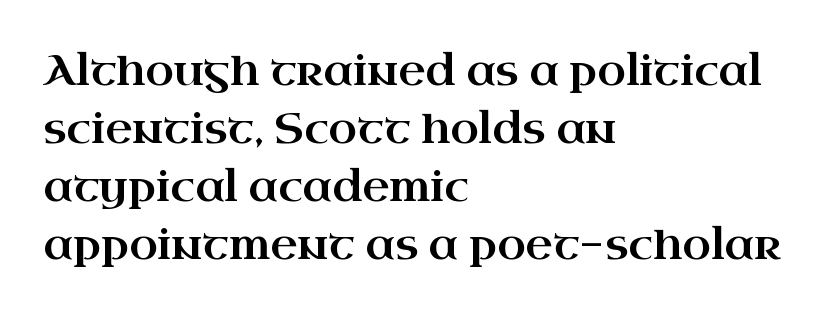
{"serif": "yes", "italic": "no", "width": "wide", "stroke_contrast": "high", "x_height": "small", "monospaced": "no", "underline": "no", "align": "left", "line_spacing": "normal", "line_spacing_ratio": 1.38, "letter_spacing": "normal", "letter_spacing_em": 0.0, "glyph_px": 42}
